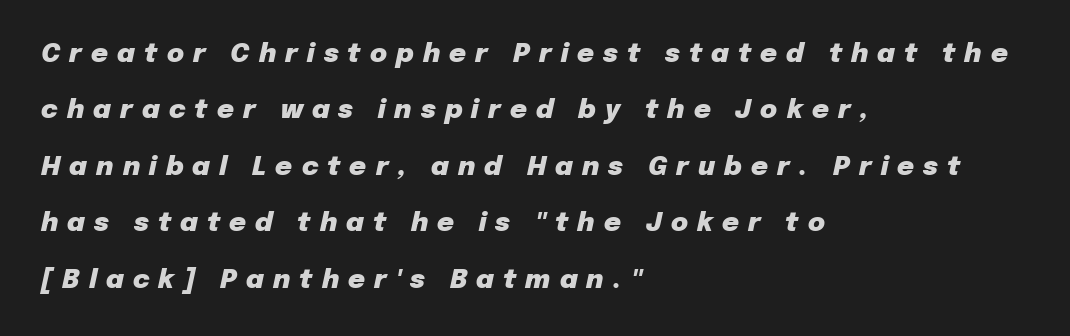
The rendering applies a slant to the glyphs. Vertical spacing — loose. Heavy-handed strokes throughout: this text is bold. Caption: multi-line text, flush left, ragged right.
